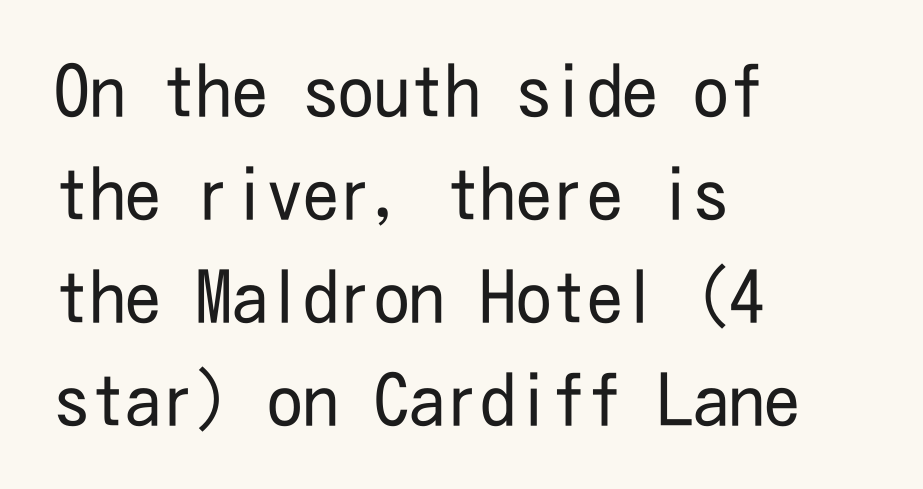
The image shows 71 px regular-weight, condensed sans-serif type, upright; set left-aligned, normal line spacing (1.45x), normal letter spacing, not underlined; low stroke contrast and a medium x-height.
